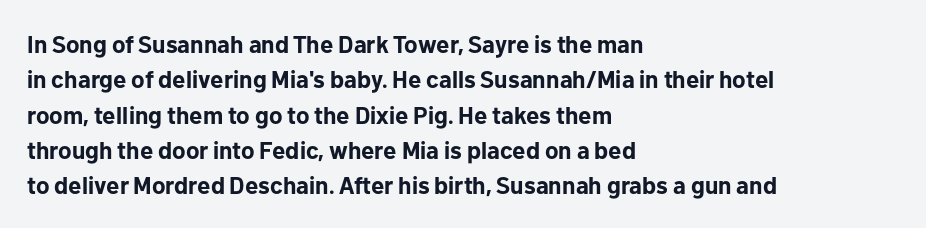
The image shows 24 px bold type, upright; set left-aligned, normal line spacing (1.47x), normal letter spacing, not underlined.
